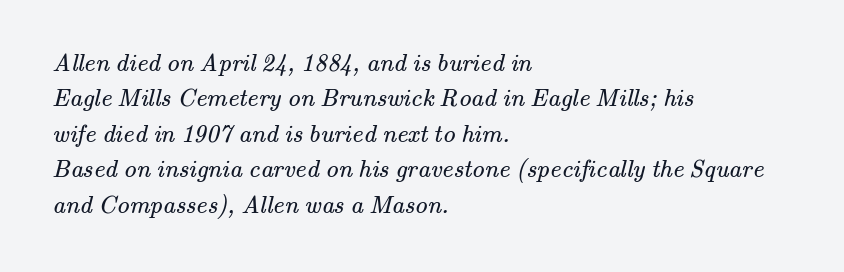
{"bold": "no", "underline": "no", "align": "left", "line_spacing": "normal", "line_spacing_ratio": 1.42, "letter_spacing": "normal", "letter_spacing_em": 0.0, "glyph_px": 25}
